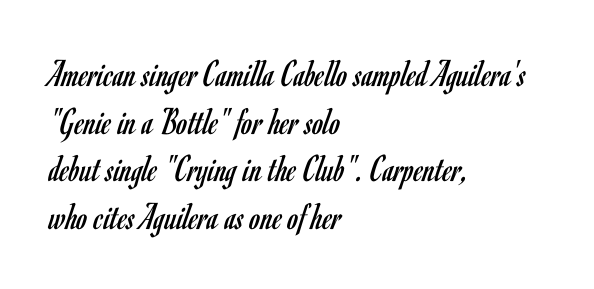
{"serif": "no", "bold": "no", "weight": "regular", "width": "condensed", "stroke_contrast": "low", "x_height": "small", "monospaced": "no", "underline": "no", "align": "left", "line_spacing_ratio": 1.22, "letter_spacing": "normal", "letter_spacing_em": 0.0, "glyph_px": 39}
